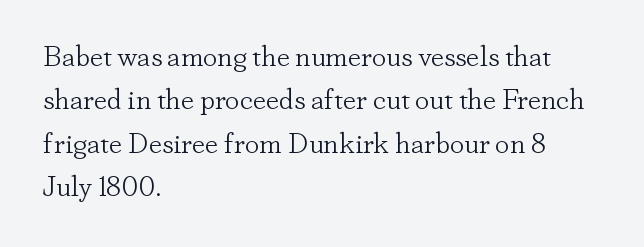
Q: Is the text bold? A: No.
Q: Is the text italic (slanted)? A: No, it is upright.
Q: Is the typeface a serif or a sans-serif typeface? A: Serif.
Q: Is the text underlined? A: No.
Q: How is the paragraph aligned? A: Left-aligned.
Q: Is the spacing between letters normal or unusually wide? A: Normal.
Q: Is the spacing between lines tight, normal or loose? A: Normal.
Q: Width (condensed, normal, or wide)? A: Normal.
Q: Stroke contrast? A: Low.
Q: x-height? A: Small.
Q: Monospaced? A: No.
